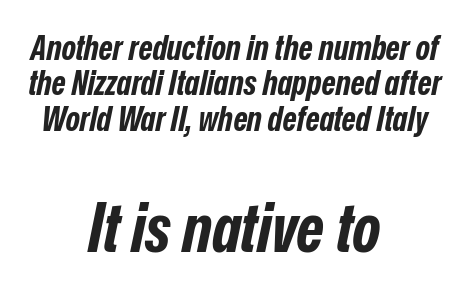
Q: Is the text bold? A: Yes.
Q: Is the text italic (slanted)? A: Yes, it leans right by about 12 degrees.
Q: Is the text underlined? A: No.
Q: How is the paragraph aligned? A: Centered.
Q: Is the spacing between letters normal or unusually wide? A: Normal.
Q: Is the spacing between lines tight, normal or loose? A: Tight.
Q: Which block of text is set in a larger size, the first (top) or the second (bottom)? A: The second (bottom) one.
Q: Width (condensed, normal, or wide)? A: Condensed.
Q: Stroke contrast? A: Low.
Q: x-height? A: Medium.
Q: Monospaced? A: No.
